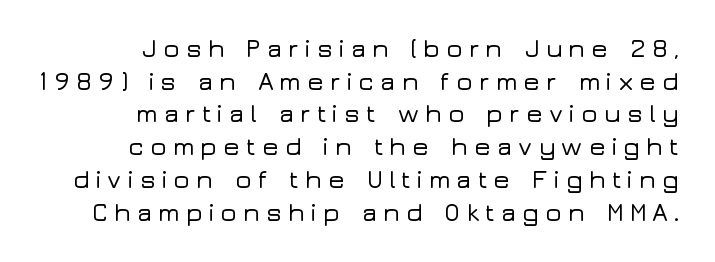
{"italic": "no", "underline": "no", "align": "right", "line_spacing": "normal", "line_spacing_ratio": 1.31, "letter_spacing": "wide", "letter_spacing_em": 0.23, "glyph_px": 25}
